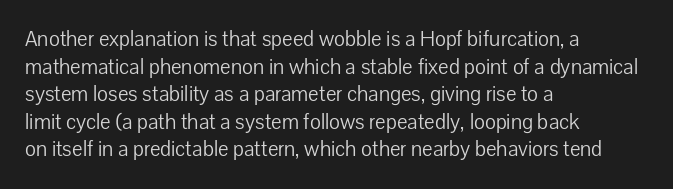
Q: Is the text bold? A: No.
Q: Is the text italic (slanted)? A: No, it is upright.
Q: Is the text underlined? A: No.
Q: How is the paragraph aligned? A: Left-aligned.
Q: Is the spacing between letters normal or unusually wide? A: Normal.
Q: Is the spacing between lines tight, normal or loose? A: Normal.
